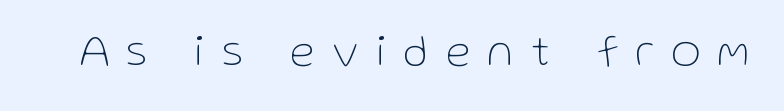
A typesetter would label this face a sans. A typesetter would call this proportional, since set widths differ per character. Ordinary non-slanted type is in use. The weight would be labelled regular, book, light, or lighter still.
